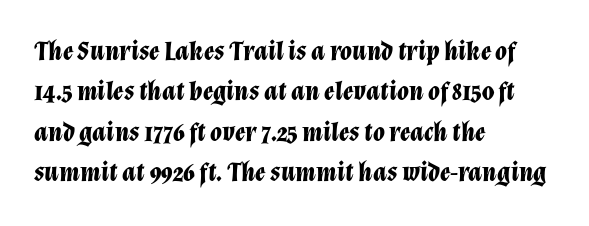
The image shows 27 px bold type, italic (leaning right); set left-aligned, normal line spacing (1.5x), normal letter spacing, not underlined.
